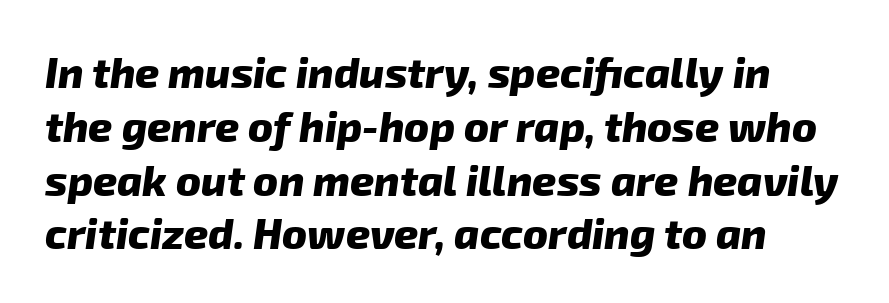
The image shows 42 px heavy sans-serif type; set normal line spacing (1.28x), normal letter spacing, not underlined; low stroke contrast and a medium x-height.
